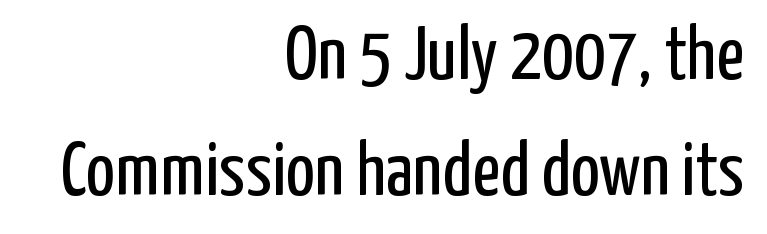
Q: Is the text bold? A: No.
Q: Is the text italic (slanted)? A: No, it is upright.
Q: Is the typeface a serif or a sans-serif typeface? A: Sans-serif.
Q: Is the text underlined? A: No.
Q: How is the paragraph aligned? A: Right-aligned.
Q: Is the spacing between letters normal or unusually wide? A: Normal.
Q: Is the spacing between lines tight, normal or loose? A: Normal.
Q: Width (condensed, normal, or wide)? A: Condensed.
Q: Stroke contrast? A: Low.
Q: x-height? A: Medium.
Q: Monospaced? A: No.
